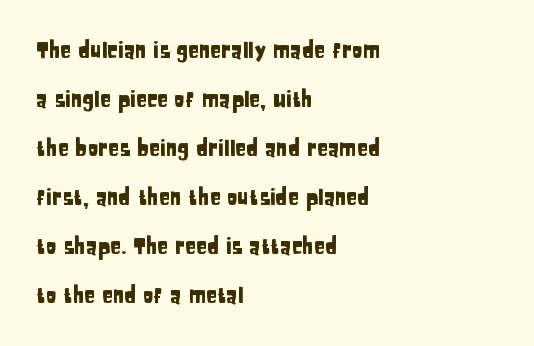
Q: Is the text italic (slanted)? A: No, it is upright.
Q: Is the text underlined? A: No.
Q: How is the paragraph aligned? A: Left-aligned.
Q: Is the spacing between letters normal or unusually wide? A: Normal.
Q: Is the spacing between lines tight, normal or loose? A: Loose.
